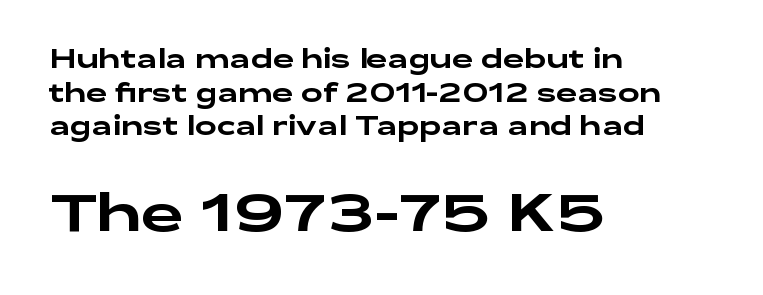
The typeface chosen for these lines omits serifs. This sample uses an upright cut, with every glyph sitting square on the baseline. Letter spacing: default. What's the leading like? Ordinary, nothing unusual. Do the characters align in a grid? No, the font is proportional. Words float on clear page, feet unadorned.
